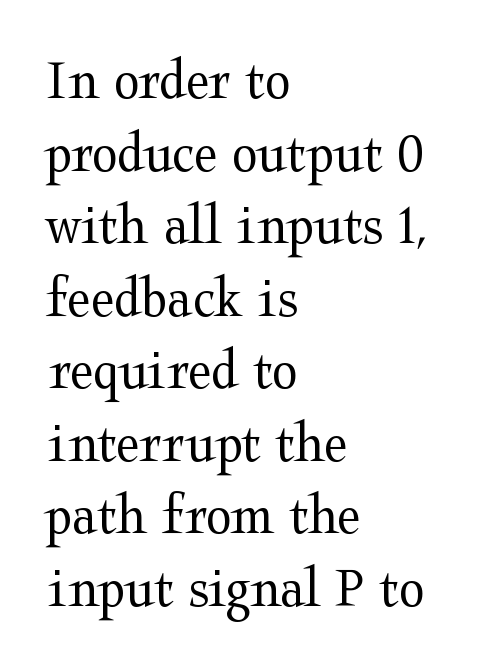
Do the characters align in a grid? No, the font is proportional. Look at the bottom of the vertical strokes: they flare into serifs here. Posture: upright roman. The strip under each line holds only bare page. Horizontal alignment here is leftward, the default for most running prose. Think standard paragraph weight, or any step lighter than that.
